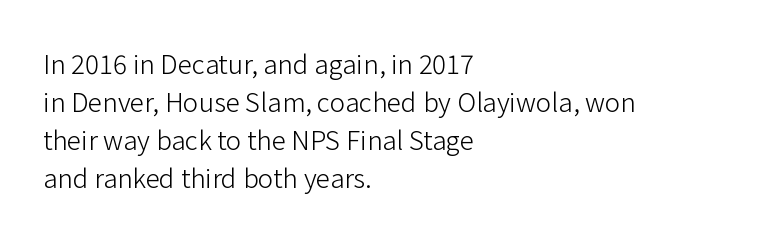
Visually the block forms a straight wall on the left and a jagged coastline on the right. Caption: standard tracking, unaltered. The type sits square on the baseline with zero lean. Weight: not bold — regular or lighter.
